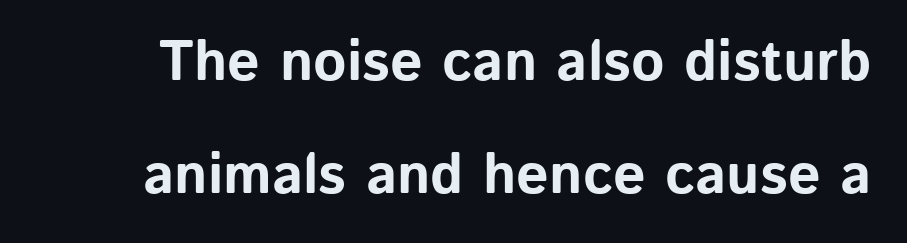
{"serif": "no", "italic": "no", "bold": "yes", "weight": "bold", "width": "normal", "stroke_contrast": "low", "x_height": "medium", "monospaced": "no", "underline": "no", "line_spacing": "loose", "line_spacing_ratio": 1.98, "letter_spacing": "normal", "letter_spacing_em": 0.0, "glyph_px": 57}
